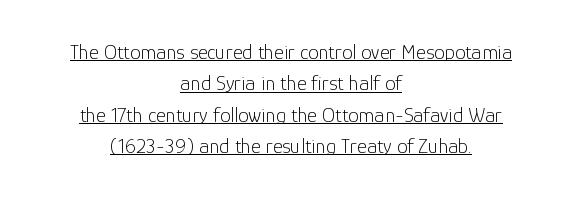
The image shows 21 px text type, upright; set centered, normal line spacing (1.49x), normal letter spacing, underlined.
